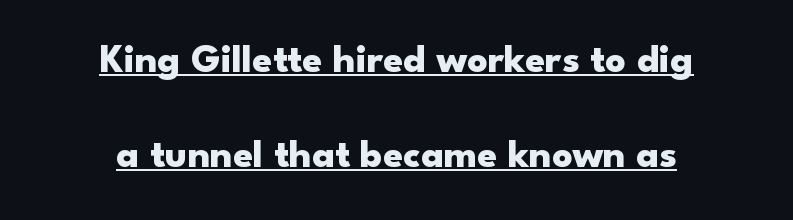
{"serif": "no", "italic": "no", "bold": "yes", "weight": "heavy", "width": "wide", "stroke_contrast": "low", "x_height": "small", "monospaced": "no", "underline": "yes", "align": "center", "line_spacing": "loose", "line_spacing_ratio": 2.37, "letter_spacing": "normal", "letter_spacing_em": 0.0, "glyph_px": 40}
